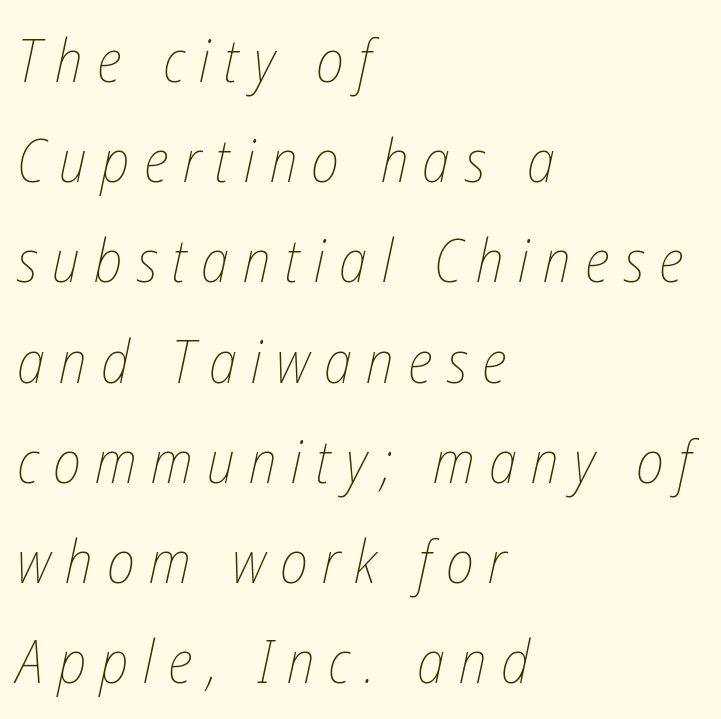
Q: Is the text bold? A: No.
Q: Is the text italic (slanted)? A: Yes, it leans right by about 12 degrees.
Q: Is the text underlined? A: No.
Q: How is the paragraph aligned? A: Left-aligned.
Q: Is the spacing between letters normal or unusually wide? A: Unusually wide.
Q: Is the spacing between lines tight, normal or loose? A: Normal.
Q: Width (condensed, normal, or wide)? A: Condensed.
Q: Stroke contrast? A: Low.
Q: x-height? A: Medium.
Q: Monospaced? A: No.
